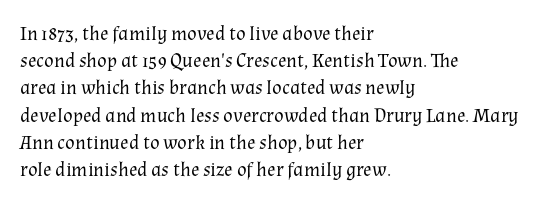
The text block is weighted toward the left margin, trailing off unevenly rightward. Summary of vertical rhythm: regular, with standard interline spacing. Spacing between characters is what you'd get straight out of the box. The letterforms sit at book weight or below.
